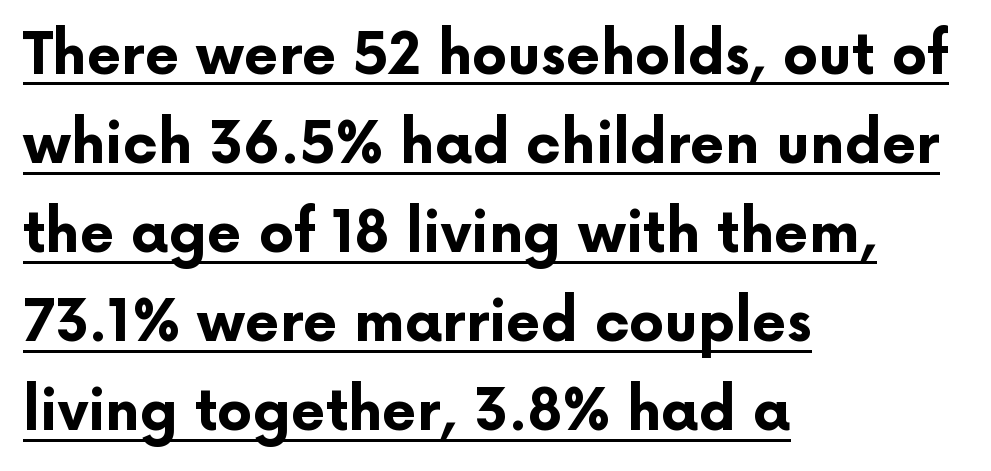
Q: Is the text bold? A: Yes.
Q: Is the text italic (slanted)? A: No, it is upright.
Q: Is the typeface a serif or a sans-serif typeface? A: Sans-serif.
Q: Is the text underlined? A: Yes.
Q: How is the paragraph aligned? A: Left-aligned.
Q: Is the spacing between letters normal or unusually wide? A: Normal.
Q: Is the spacing between lines tight, normal or loose? A: Normal.
Q: Width (condensed, normal, or wide)? A: Normal.
Q: Stroke contrast? A: Low.
Q: x-height? A: Medium.
Q: Monospaced? A: No.
